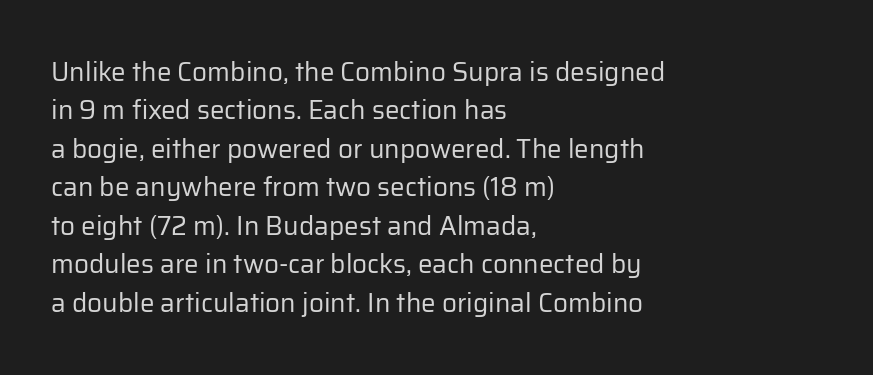
Q: Is the text bold? A: No.
Q: Is the text italic (slanted)? A: No, it is upright.
Q: Is the text underlined? A: No.
Q: How is the paragraph aligned? A: Left-aligned.
Q: Is the spacing between letters normal or unusually wide? A: Normal.
Q: Is the spacing between lines tight, normal or loose? A: Normal.
